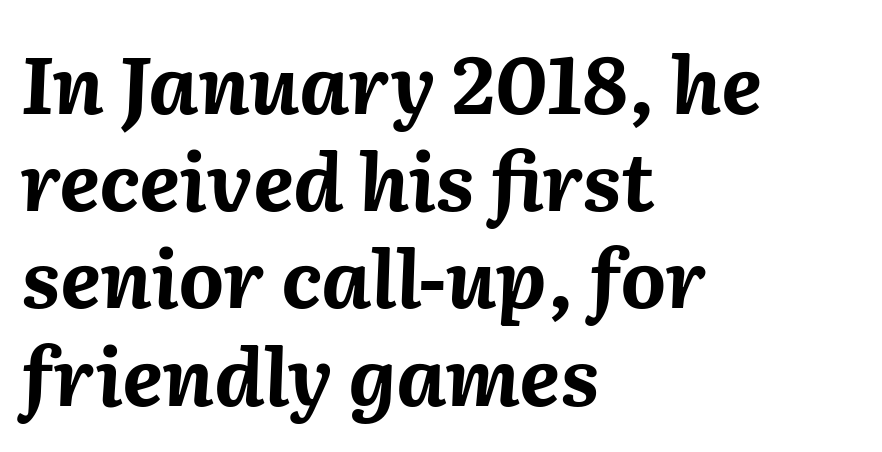
Where is the straight margin? On the left. As a designer I'd log this as weight 700, bold. Rendered with sloped, italic letterforms. This rendering leaves character spacing at its baseline value. Bare-footed words on every line. Do the characters align in a grid? No, the font is proportional.
